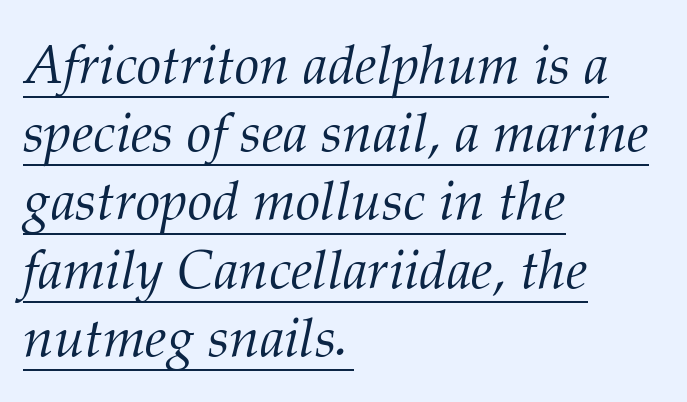
{"serif": "yes", "italic": "yes", "lean": "right", "slant_degrees": 12, "bold": "no", "weight": "light", "width": "normal", "stroke_contrast": "medium", "x_height": "medium", "monospaced": "no", "underline": "yes", "align": "left", "line_spacing_ratio": 1.24, "letter_spacing": "normal", "letter_spacing_em": 0.0, "glyph_px": 55}
